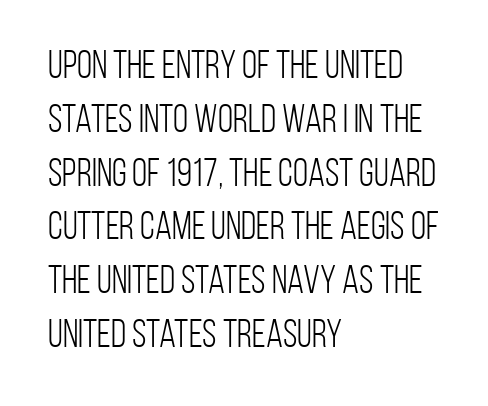
Type without underlining. Tracking value appears to be zero — textbook default spacing. A light-to-regular cut is what we see here. The ragged edge is on the right, which tells us the setting is flush left. Tall strokes in this sample are plumb rather than angled.
